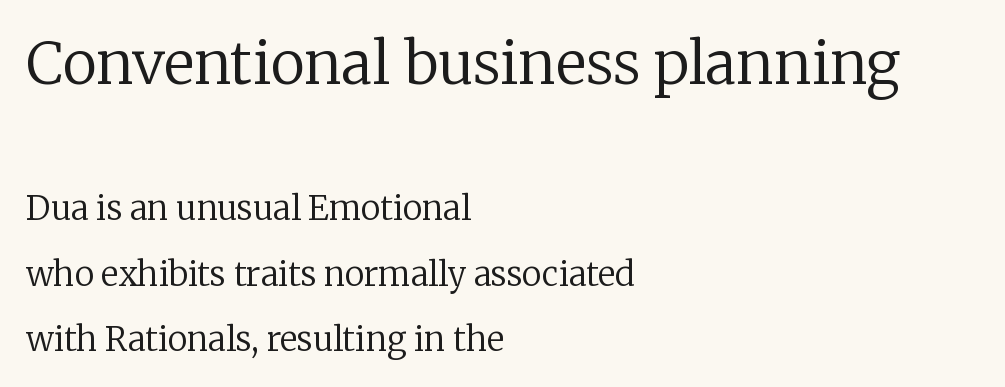
A typesetter would call this proportional, since set widths differ per character. Characters follow at the spacing the type designer built in. Underlining? Definitely not there. If you squint, the top block still reads clearly — it's the larger of the two. Stroke mass is kept to a normal reading level or below. These lines stack with their left ends in a neat column.
